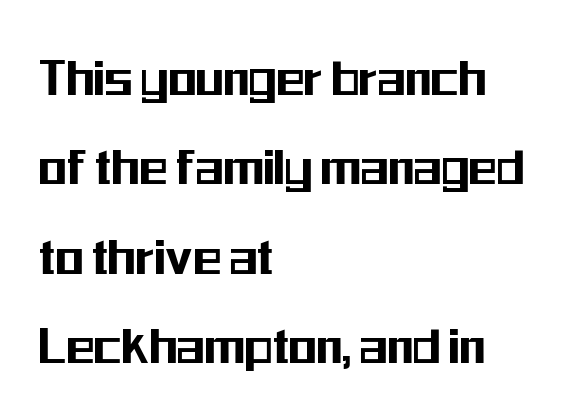
{"serif": "no", "italic": "no", "width": "condensed", "stroke_contrast": "medium", "x_height": "medium", "monospaced": "no", "underline": "no", "align": "left", "line_spacing": "normal", "line_spacing_ratio": 1.54, "letter_spacing": "normal", "letter_spacing_em": 0.0, "glyph_px": 58}
